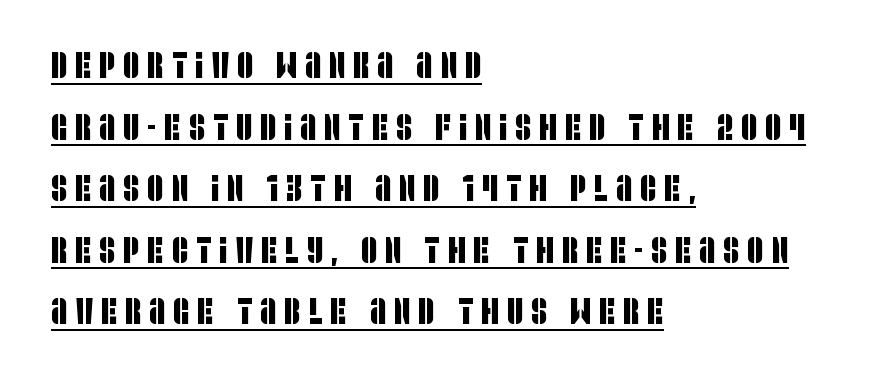
The image shows 36 px condensed sans-serif type; set left-aligned, line spacing 1.71x, unusually wide letter spacing (+0.21 em), underlined; low stroke contrast and a large x-height.
